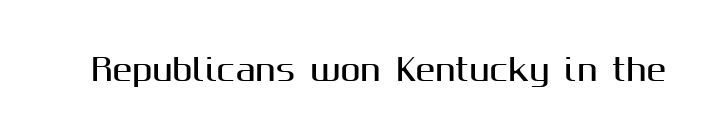
The image shows 30 px sans-serif type, upright; set normal letter spacing, not underlined; medium stroke contrast and a medium x-height.
